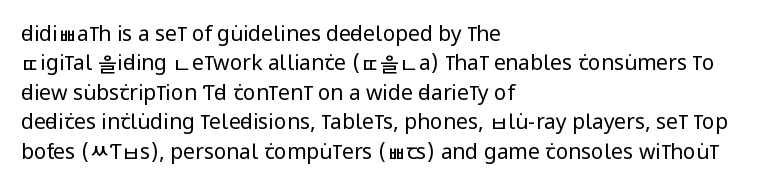
{"italic": "no", "bold": "no", "underline": "no", "align": "left", "line_spacing": "normal", "line_spacing_ratio": 1.4, "letter_spacing": "normal", "letter_spacing_em": 0.0, "glyph_px": 21}
